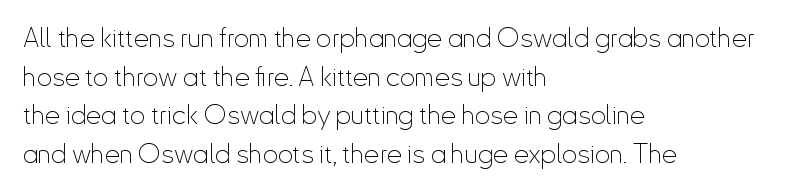
Stroke thickness stays within the range of a standard reading face or lighter. Notice how descenders clear the ascenders below comfortably — that's standard leading. There is no visible air inserted between adjacent glyphs. Casual observation: everything's shoved over to the left. The specimen omits any rule beneath the text block's lines. The letters stand straight up with perfectly vertical stems.
